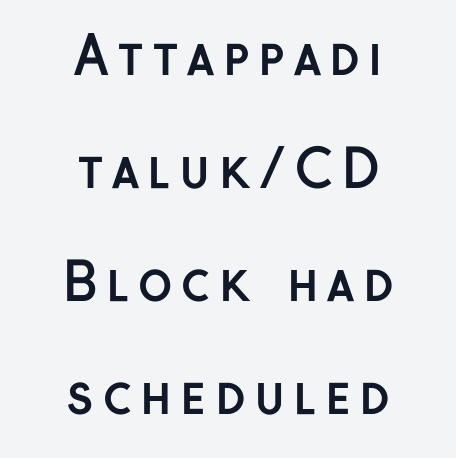
The setting favours the middle, as headings and verse often do. Weight check: bold — yes, fully. Upright lettering throughout. Glance below the letters and you will spot only blank space. Quick note: interline space is abundant.
